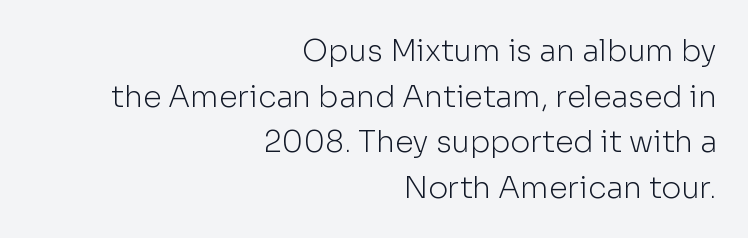
The image shows 30 px light sans-serif type, upright; set right-aligned, normal line spacing (1.52x), normal letter spacing, not underlined; low stroke contrast and a medium x-height.
